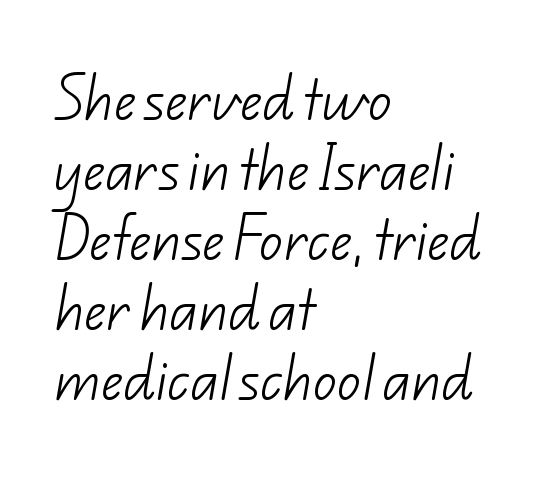
Q: Is the text bold? A: No.
Q: Is the typeface a serif or a sans-serif typeface? A: Sans-serif.
Q: Is the text underlined? A: No.
Q: How is the paragraph aligned? A: Left-aligned.
Q: Is the spacing between letters normal or unusually wide? A: Normal.
Q: Is the spacing between lines tight, normal or loose? A: Normal.
Q: Width (condensed, normal, or wide)? A: Normal.
Q: Stroke contrast? A: Low.
Q: x-height? A: Small.
Q: Monospaced? A: No.
